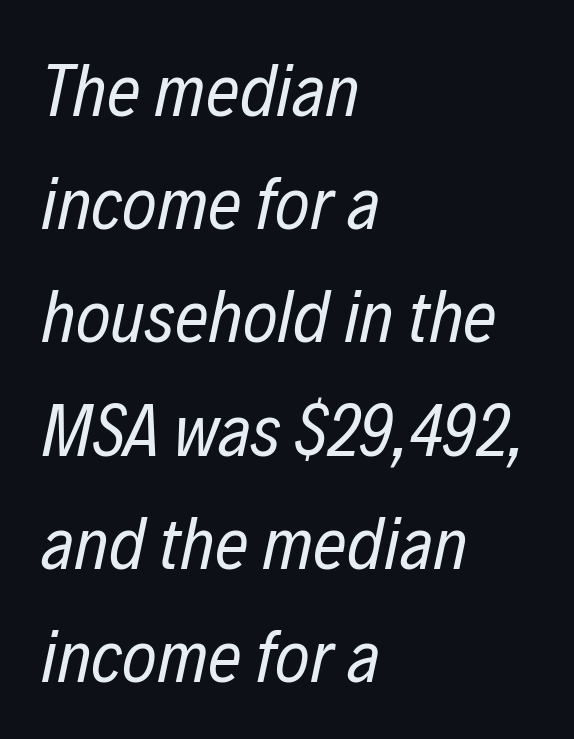
The image shows 74 px regular-weight, condensed type, italic (leaning right); set left-aligned, normal line spacing (1.53x), normal letter spacing, not underlined; low stroke contrast and a medium x-height.
